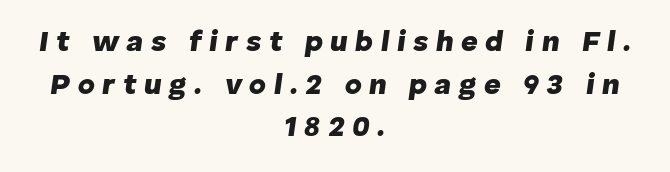
Q: Is the text bold? A: Yes.
Q: Is the text italic (slanted)? A: Yes, it leans right by about 8 degrees.
Q: Is the text underlined? A: No.
Q: How is the paragraph aligned? A: Centered.
Q: Is the spacing between letters normal or unusually wide? A: Unusually wide.
Q: Is the spacing between lines tight, normal or loose? A: Normal.
Q: Width (condensed, normal, or wide)? A: Normal.
Q: Stroke contrast? A: Low.
Q: x-height? A: Medium.
Q: Monospaced? A: No.
